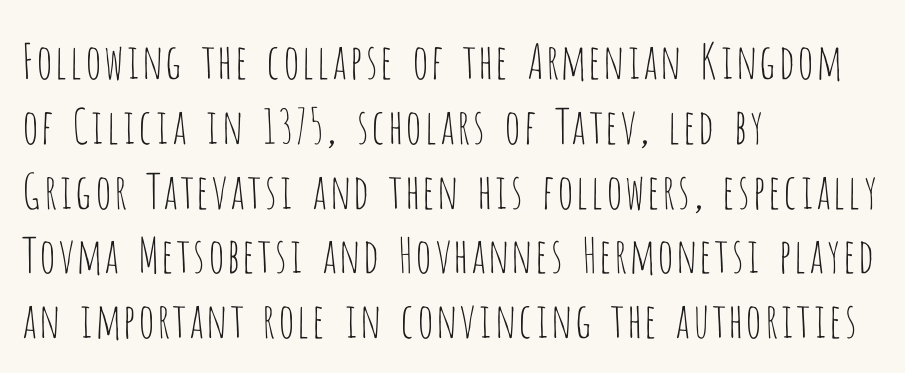
{"serif": "no", "italic": "no", "bold": "no", "weight": "thin", "width": "condensed", "stroke_contrast": "low", "x_height": "large", "monospaced": "no", "underline": "no", "align": "left", "line_spacing": "normal", "line_spacing_ratio": 1.35, "letter_spacing": "normal", "letter_spacing_em": 0.0, "glyph_px": 48}
